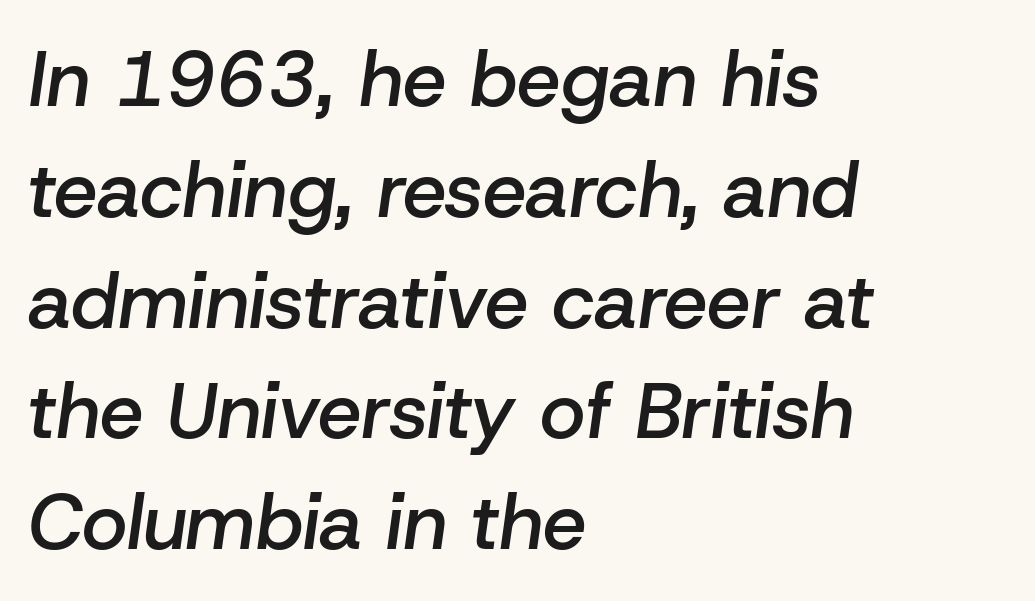
The image shows 78 px semibold type, italic (leaning right); set left-aligned, normal line spacing (1.42x), normal letter spacing, not underlined; low stroke contrast and a medium x-height.
